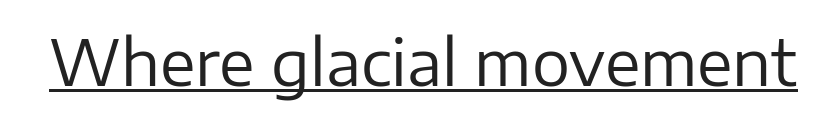
Q: Is the text bold? A: No.
Q: Is the text italic (slanted)? A: No, it is upright.
Q: Is the typeface a serif or a sans-serif typeface? A: Sans-serif.
Q: Is the text underlined? A: Yes.
Q: Is the spacing between letters normal or unusually wide? A: Normal.
Q: Width (condensed, normal, or wide)? A: Normal.
Q: Stroke contrast? A: Low.
Q: x-height? A: Medium.
Q: Monospaced? A: No.
